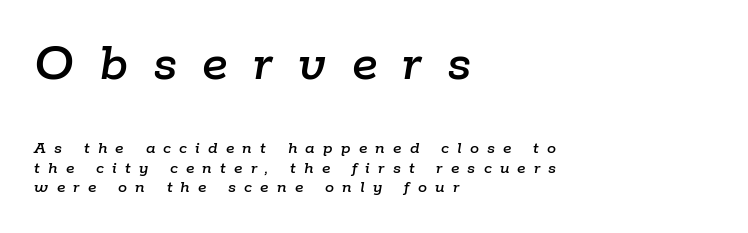
{"italic": "yes", "lean": "right", "slant_degrees": 9, "width": "normal", "stroke_contrast": "low", "x_height": "medium", "monospaced": "no", "underline": "no", "align": "left", "line_spacing": "tight", "line_spacing_ratio": 1.09, "letter_spacing": "wide", "letter_spacing_em": 0.46, "larger_block": "first", "size_ratio": 3.06, "glyph_px": 55}
